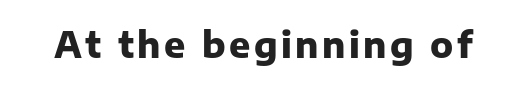
The image shows 35 px heavy sans-serif type, upright; set not underlined; low stroke contrast and a medium x-height.
